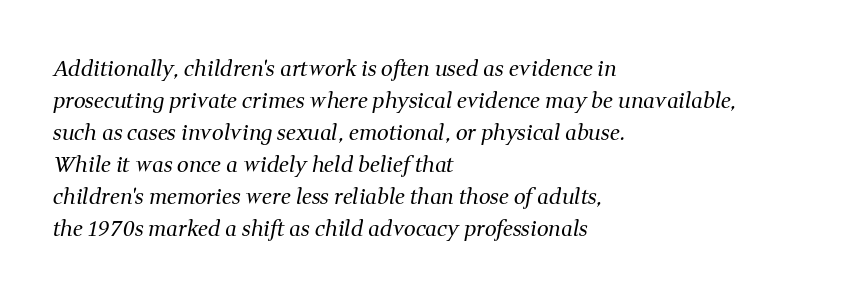
{"italic": "yes", "lean": "right", "slant_degrees": 11, "bold": "no", "underline": "no", "align": "left", "line_spacing": "normal", "line_spacing_ratio": 1.52, "letter_spacing": "normal", "letter_spacing_em": 0.0, "glyph_px": 21}
